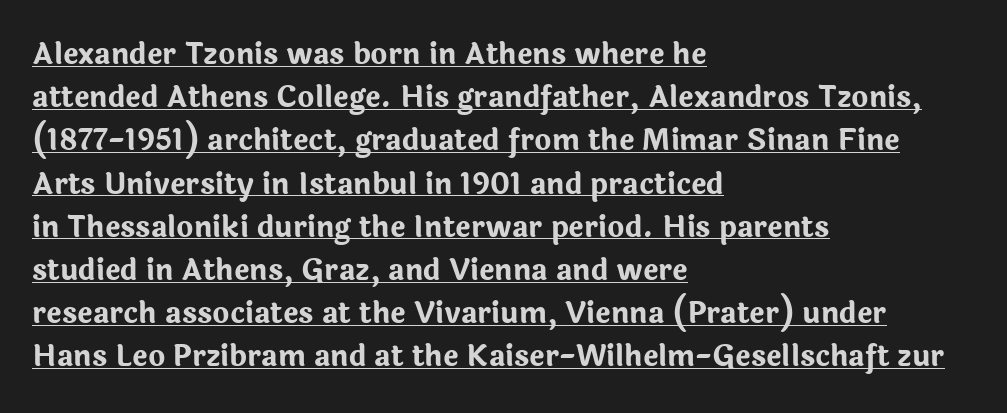
Q: Is the text bold? A: Yes.
Q: Is the text italic (slanted)? A: No, it is upright.
Q: Is the typeface a serif or a sans-serif typeface? A: Sans-serif.
Q: Is the text underlined? A: Yes.
Q: How is the paragraph aligned? A: Left-aligned.
Q: Is the spacing between letters normal or unusually wide? A: Normal.
Q: Is the spacing between lines tight, normal or loose? A: Normal.
Q: Width (condensed, normal, or wide)? A: Normal.
Q: Stroke contrast? A: Low.
Q: x-height? A: Medium.
Q: Monospaced? A: No.
